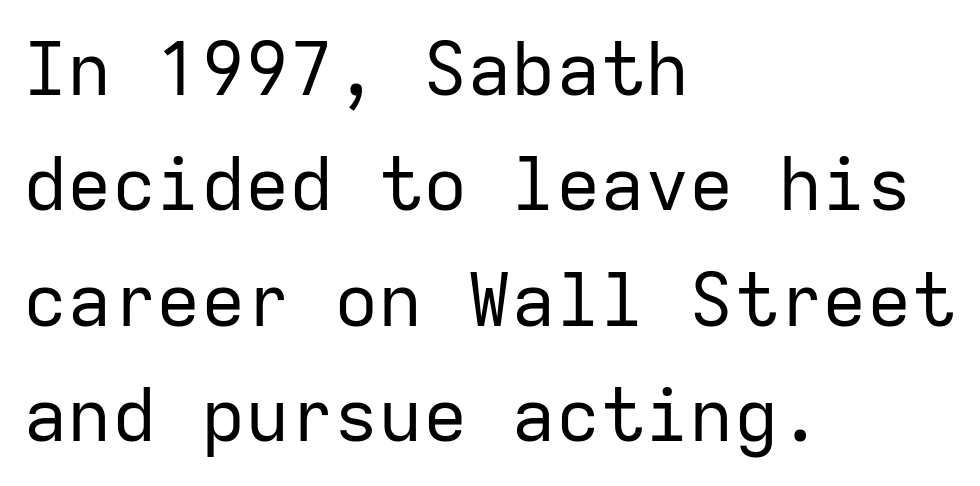
The image shows 74 px regular-weight sans-serif type, upright, monospaced; set left-aligned, normal line spacing (1.56x), normal letter spacing, not underlined; low stroke contrast and a medium x-height.
